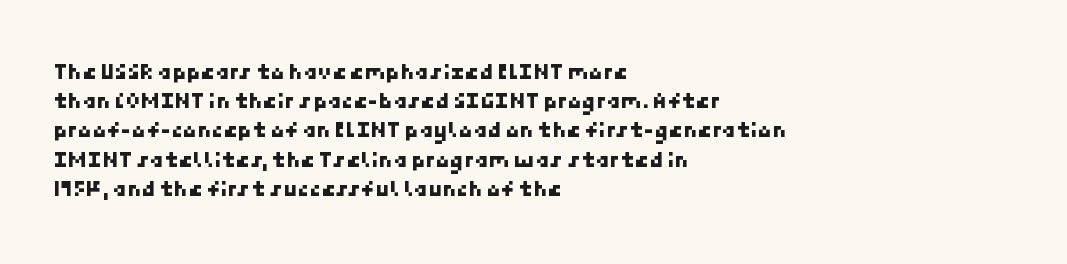
Q: Is the text underlined? A: No.
Q: How is the paragraph aligned? A: Left-aligned.
Q: Is the spacing between letters normal or unusually wide? A: Normal.
Q: Is the spacing between lines tight, normal or loose? A: Normal.
